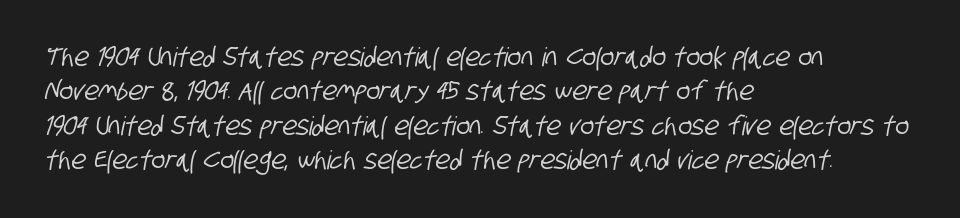
The image shows 26 px text type; set left-aligned, normal line spacing (1.32x), normal letter spacing, not underlined.
